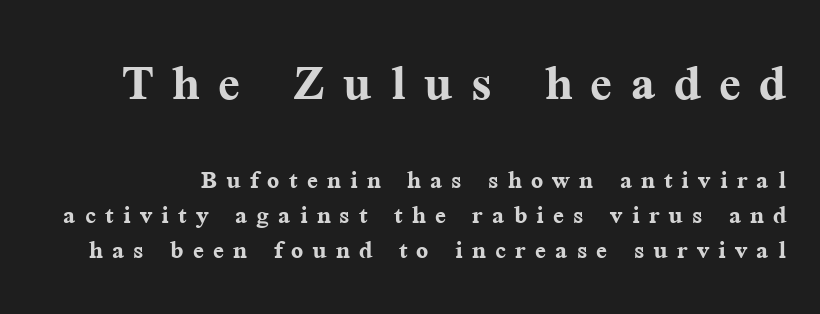
Q: Is the text bold? A: Yes.
Q: Is the text italic (slanted)? A: No, it is upright.
Q: Is the typeface a serif or a sans-serif typeface? A: Serif.
Q: Is the text underlined? A: No.
Q: Is the spacing between letters normal or unusually wide? A: Unusually wide.
Q: Is the spacing between lines tight, normal or loose? A: Tight.
Q: Which block of text is set in a larger size, the first (top) or the second (bottom)? A: The first (top) one.
Q: Width (condensed, normal, or wide)? A: Normal.
Q: Stroke contrast? A: Medium.
Q: x-height? A: Medium.
Q: Monospaced? A: No.
